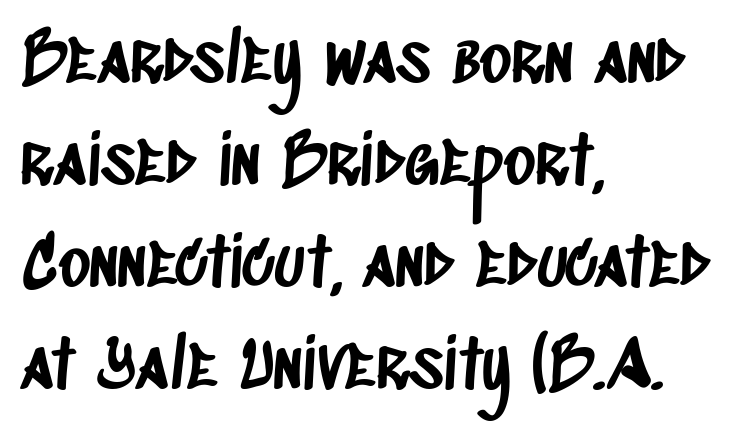
Is the letter spacing exaggerated? No — it looks like the ordinary default. Is this a sans? Yes — the strokes have no serifs. Varying glyph widths throughout — classic text-font behaviour. Compared with typical paragraphs, the rows here are spaced about the same.
